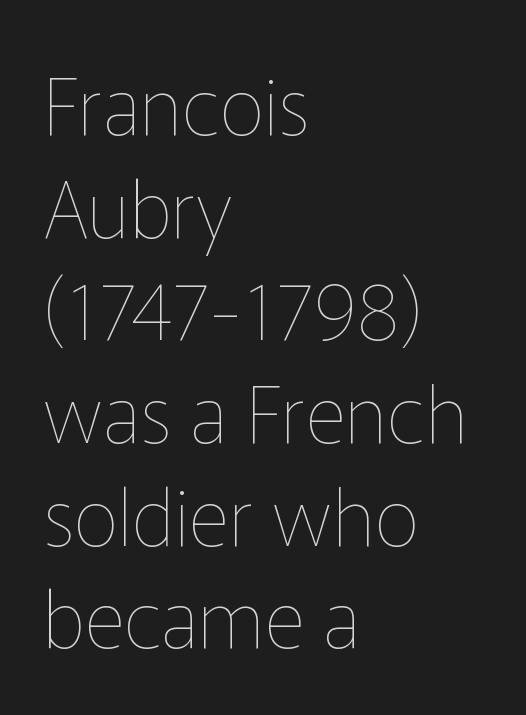
Has an underline been added? It has not. Notice how the passage keeps a crisp vertical edge on the left only. The weight tops out at a normal text grade. One glance says typical: line gaps are just what's usual.
